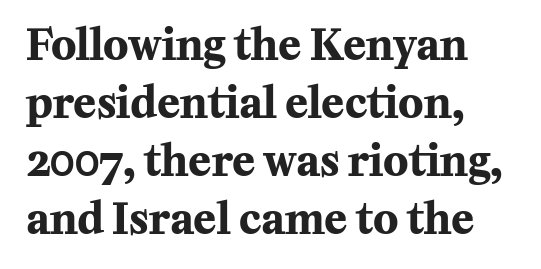
Q: Is the text bold? A: Yes.
Q: Is the text italic (slanted)? A: No, it is upright.
Q: Is the typeface a serif or a sans-serif typeface? A: Serif.
Q: Is the text underlined? A: No.
Q: How is the paragraph aligned? A: Left-aligned.
Q: Is the spacing between letters normal or unusually wide? A: Normal.
Q: Is the spacing between lines tight, normal or loose? A: Normal.
Q: Width (condensed, normal, or wide)? A: Normal.
Q: Stroke contrast? A: Medium.
Q: x-height? A: Medium.
Q: Monospaced? A: No.
